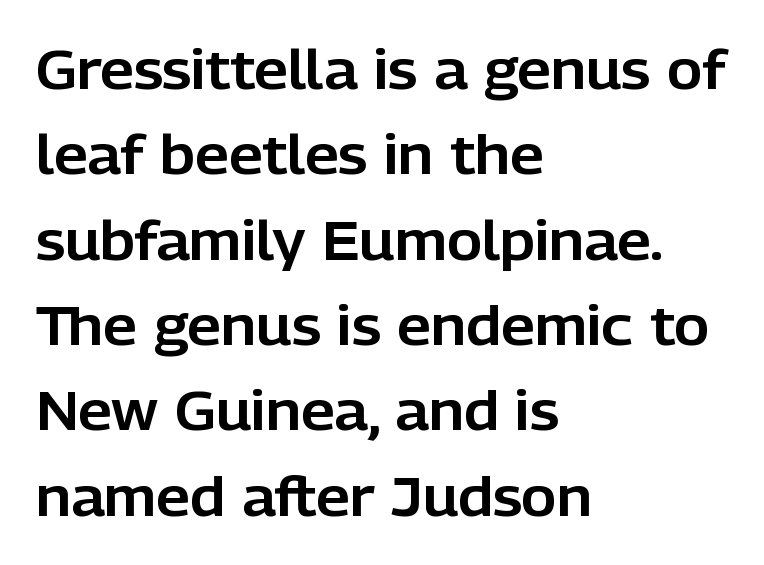
{"serif": "no", "italic": "no", "width": "normal", "stroke_contrast": "low", "x_height": "medium", "monospaced": "no", "underline": "no", "align": "left", "line_spacing": "normal", "line_spacing_ratio": 1.58, "letter_spacing": "normal", "letter_spacing_em": 0.0, "glyph_px": 54}
